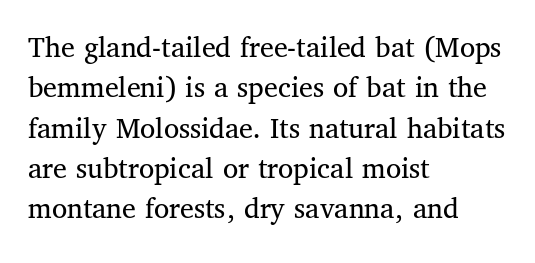
{"serif": "yes", "italic": "no", "bold": "no", "weight": "regular", "width": "normal", "stroke_contrast": "medium", "x_height": "medium", "monospaced": "no", "underline": "no", "align": "left", "line_spacing": "normal", "line_spacing_ratio": 1.3, "letter_spacing": "normal", "letter_spacing_em": 0.0, "glyph_px": 31}
